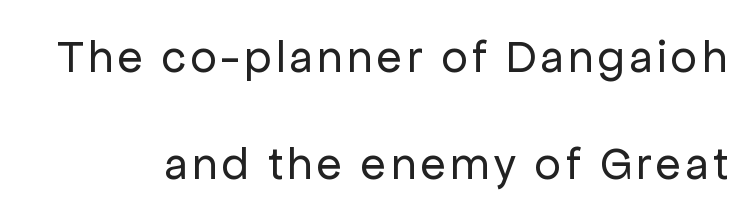
The image shows 46 px regular-weight sans-serif type, upright; set loose line spacing (2.32x), not underlined; low stroke contrast and a medium x-height.
